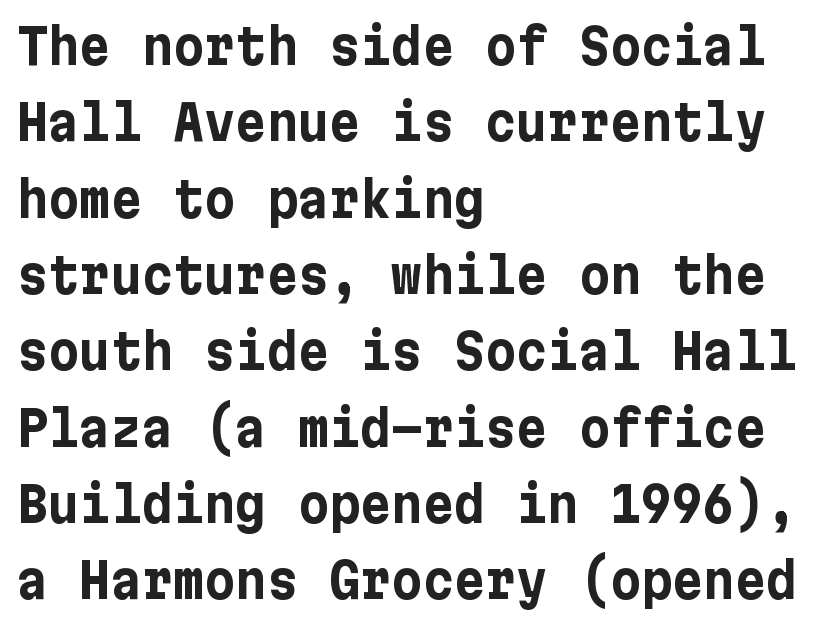
{"serif": "no", "italic": "no", "bold": "yes", "weight": "bold", "width": "normal", "stroke_contrast": "low", "x_height": "medium", "underline": "no", "align": "left", "line_spacing": "normal", "line_spacing_ratio": 1.59, "letter_spacing": "normal", "letter_spacing_em": 0.0, "glyph_px": 48}
